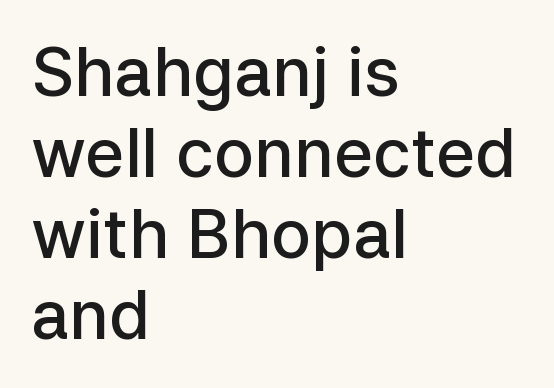
A bit beefed up — I'd call it semibold rather than bold. Each letter keeps its own natural width here, so spacing adapts to shape. Style check: upright. Does the type have serifs? No, each stem ends abruptly. Letter spacing: default.
